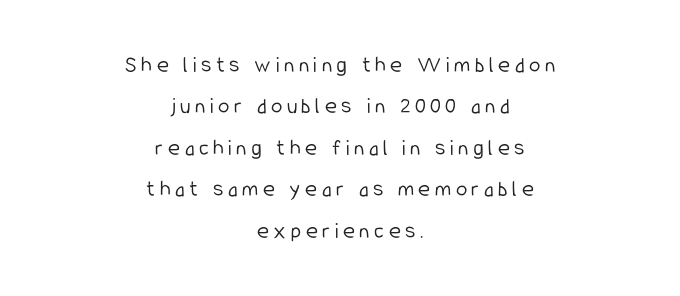
{"italic": "no", "bold": "no", "underline": "no", "align": "center", "line_spacing_ratio": 1.8, "letter_spacing": "wide", "letter_spacing_em": 0.2, "glyph_px": 23}
